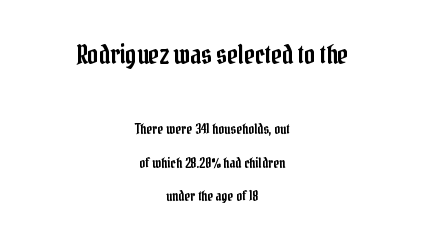
{"italic": "no", "underline": "no", "align": "center", "line_spacing": "loose", "line_spacing_ratio": 2.37, "letter_spacing": "normal", "letter_spacing_em": 0.0, "larger_block": "first", "size_ratio": 1.86, "glyph_px": 26}
